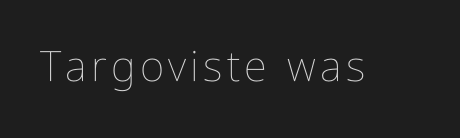
The image shows 42 px thin, condensed type, upright; set not underlined; low stroke contrast and a medium x-height.
